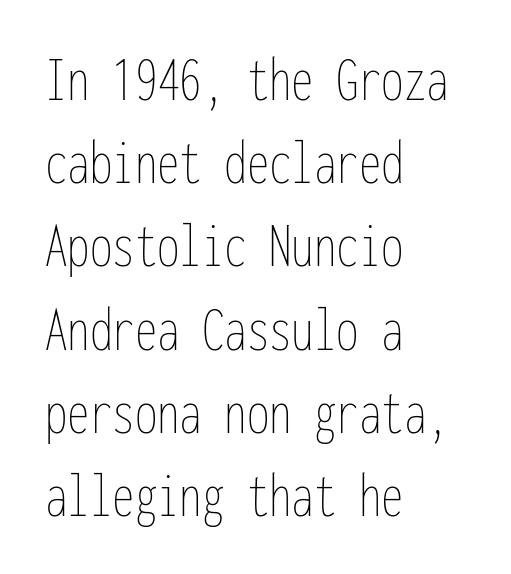
The image shows 64 px thin, condensed type, upright, monospaced; set left-aligned, normal line spacing (1.3x), normal letter spacing, not underlined; low stroke contrast and a medium x-height.
